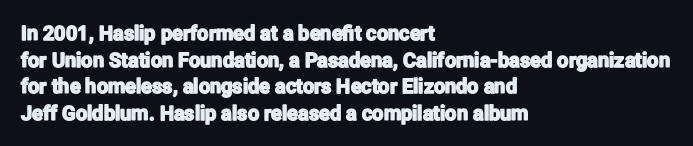
Which margin do the lines hug? The left one — the right edge is uneven. Do the letters lean? They stand straight. Students, note that the glyphs here touch the page at normal intervals. The block of text has a typical density, with ordinary space between rows. Unmarked baselines from the first word to the last.
